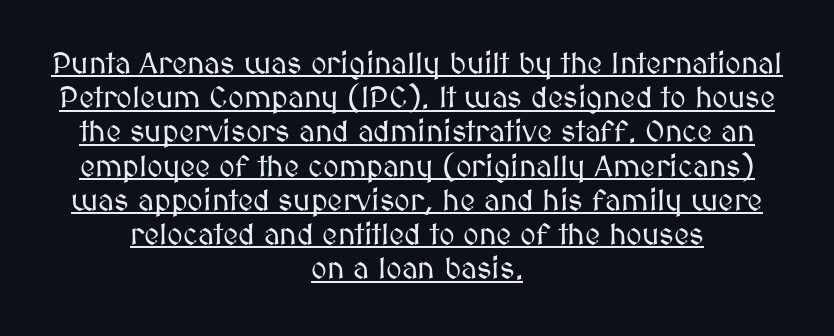
The image shows 30 px text type, upright; set centered, tight line spacing (1.14x), normal letter spacing, underlined; medium stroke contrast and a medium x-height.
